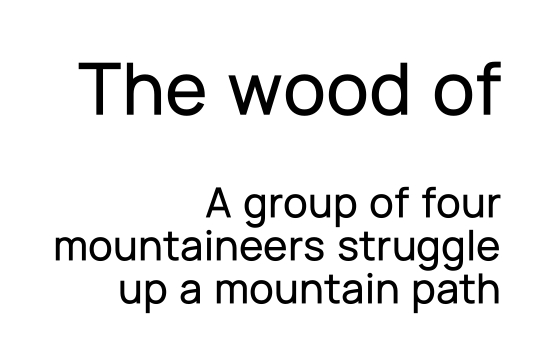
Ordinary non-slanted type is in use. The strip under each line holds only bare page. The rendering keeps characters at their native spacing. The block sitting higher on the canvas is the one with enlarged characters. The lines are quadded right. These lines huddle together more closely than default settings would place them.
